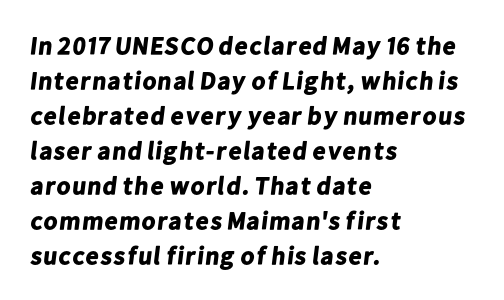
Q: Is the text bold? A: Yes.
Q: Is the text underlined? A: No.
Q: How is the paragraph aligned? A: Left-aligned.
Q: Is the spacing between letters normal or unusually wide? A: Normal.
Q: Is the spacing between lines tight, normal or loose? A: Normal.
